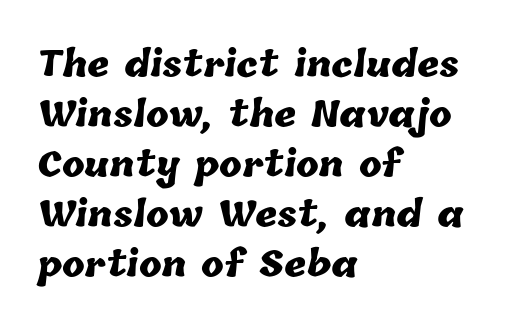
The image shows 34 px heavy type; set left-aligned, normal line spacing (1.47x), normal letter spacing, not underlined; low stroke contrast and a medium x-height.
